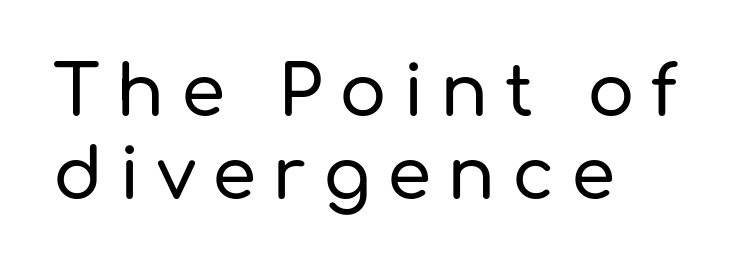
{"serif": "no", "italic": "no", "width": "normal", "stroke_contrast": "low", "x_height": "medium", "monospaced": "no", "underline": "no", "align": "left", "line_spacing_ratio": 1.17, "letter_spacing": "wide", "letter_spacing_em": 0.23, "glyph_px": 71}
